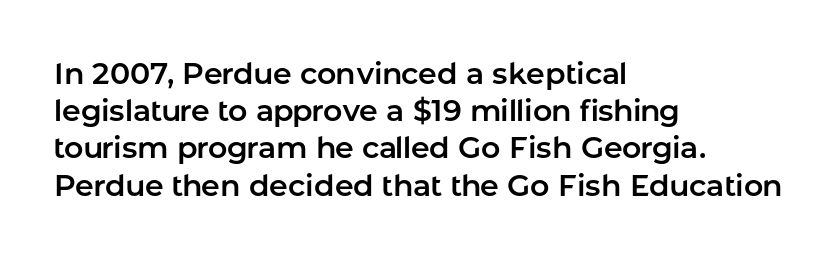
Honestly, the letter spacing is just normal — you wouldn't notice it. Check the space under the baseline: it is left empty. Grotesque or geometric, the face here clearly has no serifs. Note the varied advance widths — an 'i' is clearly narrower than an 'm'. This sample is left-justified, so line endings fall wherever the words run out. Posture: straight, roman, zero tilt.
